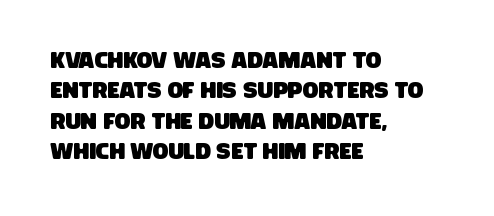
Each line starts at the same left margin while the right side varies. No extra tracking has been applied to these lines. One glance says typical: line gaps are just what's usual. The strip under each line holds only bare page.
